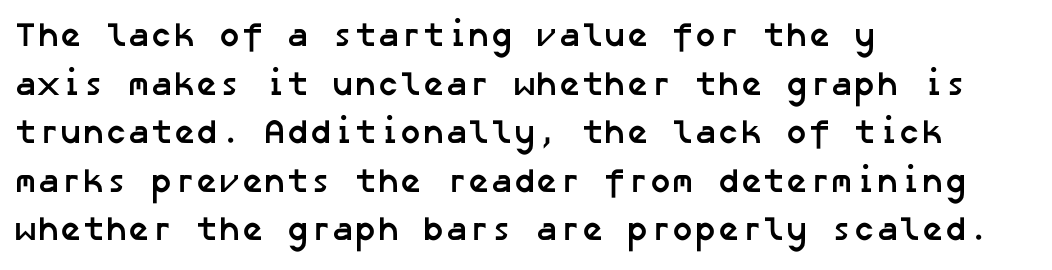
{"serif": "no", "bold": "yes", "weight": "semibold", "width": "normal", "stroke_contrast": "low", "x_height": "medium", "underline": "no", "align": "left", "line_spacing": "normal", "line_spacing_ratio": 1.43, "letter_spacing": "normal", "letter_spacing_em": 0.0, "glyph_px": 34}
